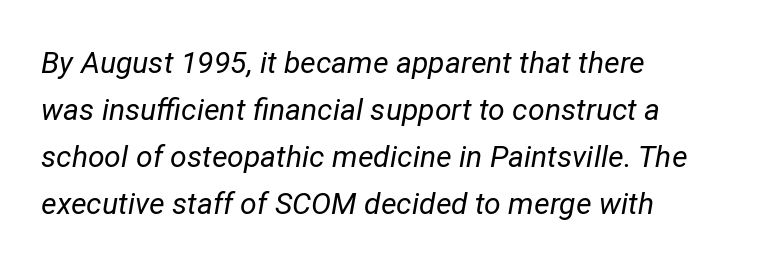
The image shows 30 px regular-weight type, italic (leaning right); set left-aligned, normal line spacing (1.57x), normal letter spacing, not underlined; low stroke contrast and a medium x-height.
